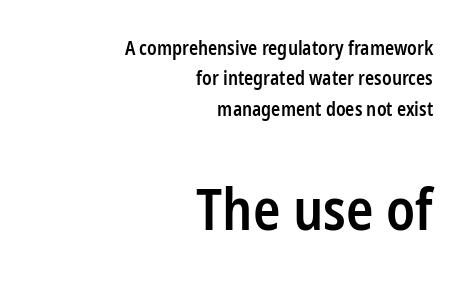
{"serif": "no", "italic": "no", "bold": "semi", "weight": "semibold", "width": "condensed", "stroke_contrast": "low", "x_height": "medium", "monospaced": "no", "underline": "no", "align": "right", "line_spacing": "normal", "line_spacing_ratio": 1.6, "letter_spacing": "normal", "letter_spacing_em": 0.0, "larger_block": "second", "size_ratio": 3.0, "glyph_px": 57}
